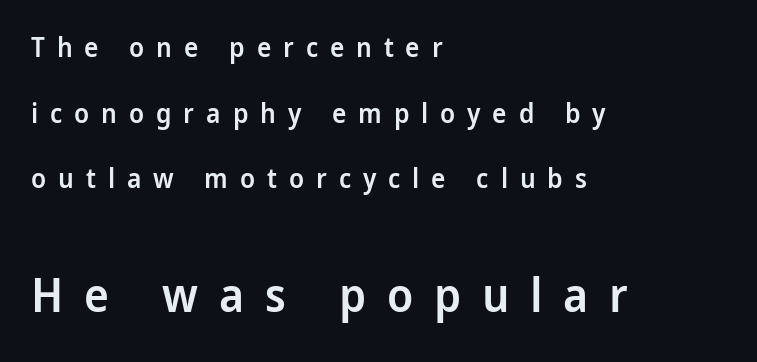
Here the designer chose a conventional face with non-uniform glyph widths. The setting favours the left margin, as ordinary paragraphs usually do. How are the letters spaced? Widely, with obvious added tracking. The composition opens small and finishes big.
